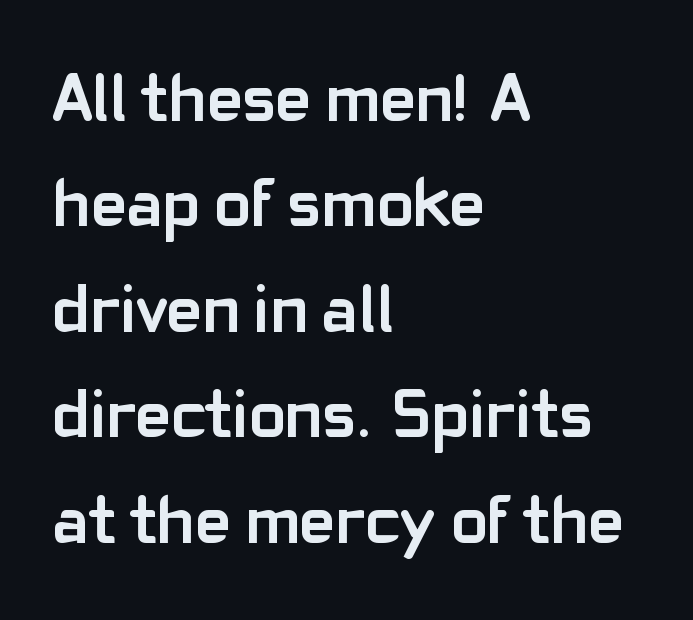
{"serif": "no", "italic": "no", "bold": "yes", "weight": "semibold", "width": "normal", "stroke_contrast": "low", "x_height": "medium", "monospaced": "no", "underline": "no", "align": "left", "line_spacing": "normal", "line_spacing_ratio": 1.55, "letter_spacing": "normal", "letter_spacing_em": 0.0, "glyph_px": 68}
